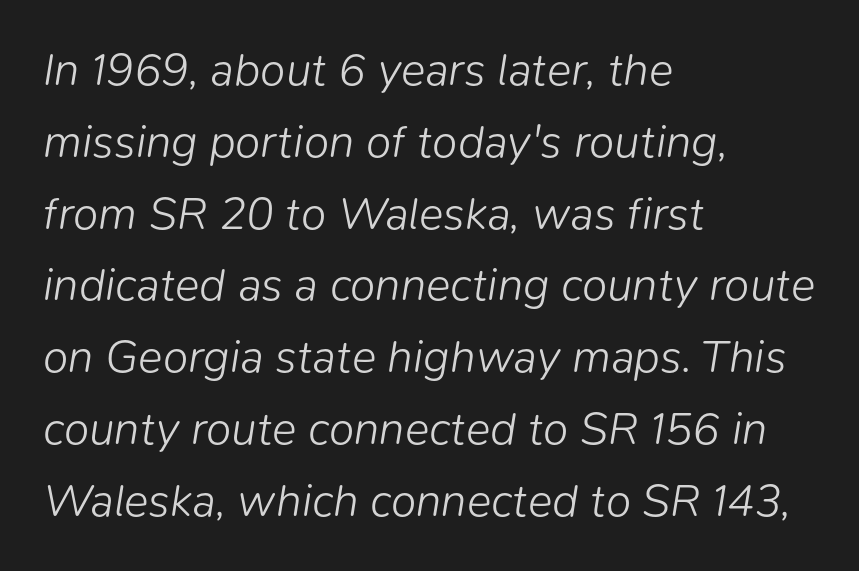
Students, observe: this is what conventionally led text looks like. These lines keep a tight, regular rhythm from letter to letter. Vertical stems look standard width or narrower in stroke. Does the lettering tilt? It does — this is italic.
